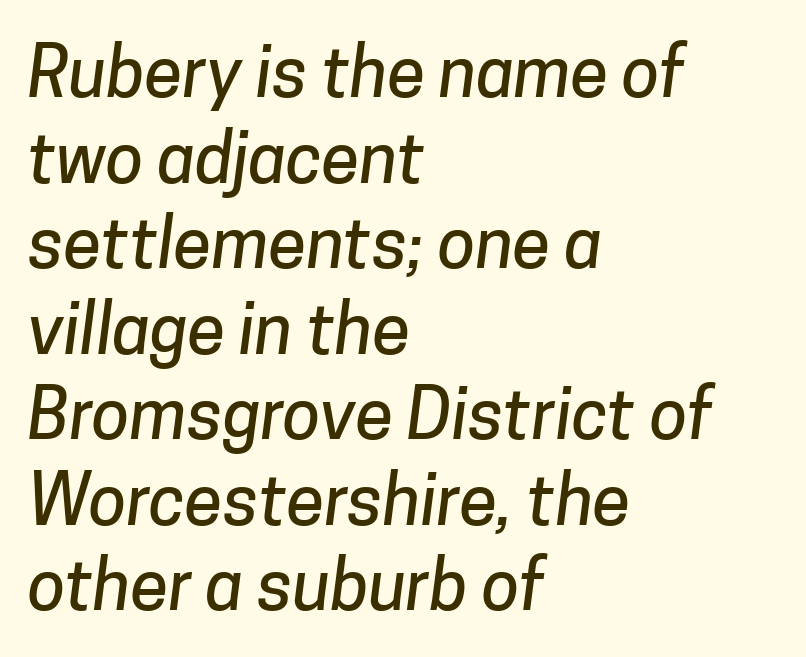
{"serif": "no", "width": "normal", "stroke_contrast": "low", "x_height": "medium", "monospaced": "no", "underline": "no", "align": "left", "line_spacing_ratio": 1.24, "letter_spacing": "normal", "letter_spacing_em": 0.0, "glyph_px": 69}
